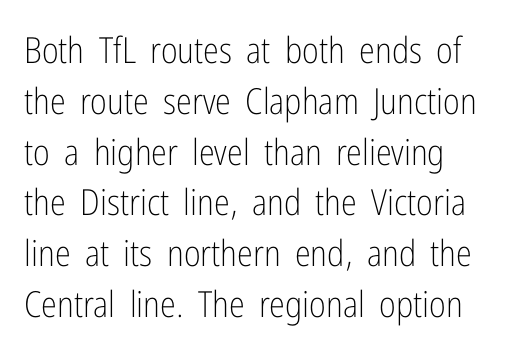
Q: Is the text bold? A: No.
Q: Is the text italic (slanted)? A: No, it is upright.
Q: Is the typeface a serif or a sans-serif typeface? A: Sans-serif.
Q: Is the text underlined? A: No.
Q: Is the spacing between letters normal or unusually wide? A: Normal.
Q: Is the spacing between lines tight, normal or loose? A: Normal.
Q: Width (condensed, normal, or wide)? A: Condensed.
Q: Stroke contrast? A: Low.
Q: x-height? A: Medium.
Q: Monospaced? A: No.
